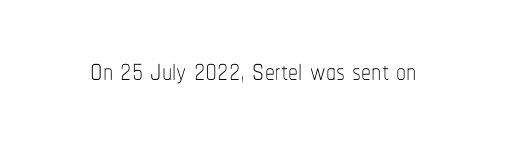
The line texture is even and compact thanks to regular tracking. Bare-footed words on every line. Think of a printed novel: that variable character pitch is what you see here. Ink coverage per letter is moderate at most. No italicization has been applied; the sample stays upright.
